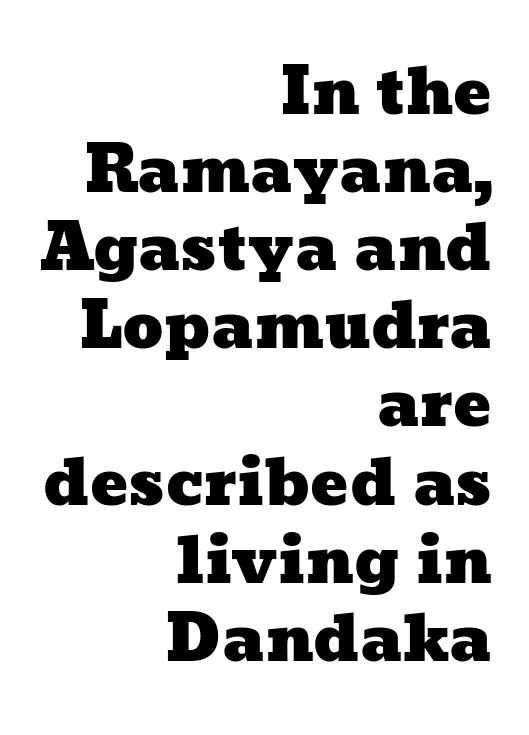
The image shows 63 px wide type; set right-aligned, line spacing 1.24x, normal letter spacing, not underlined; low stroke contrast and a medium x-height.
